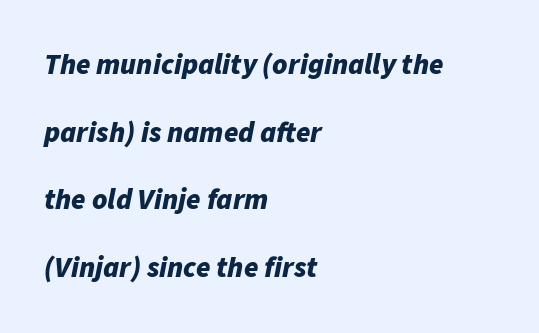
Q: Is the text bold? A: Yes.
Q: Is the text italic (slanted)? A: Yes, it leans right by about 11 degrees.
Q: Is the text underlined? A: No.
Q: How is the paragraph aligned? A: Left-aligned.
Q: Is the spacing between letters normal or unusually wide? A: Normal.
Q: Is the spacing between lines tight, normal or loose? A: Loose.
Q: Width (condensed, normal, or wide)? A: Normal.
Q: Stroke contrast? A: Low.
Q: x-height? A: Medium.
Q: Monospaced? A: No.
